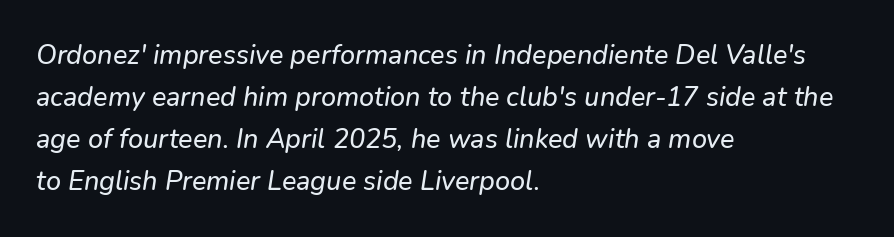
Q: Is the text italic (slanted)? A: Yes, it leans right by about 9 degrees.
Q: Is the text underlined? A: No.
Q: How is the paragraph aligned? A: Left-aligned.
Q: Is the spacing between letters normal or unusually wide? A: Normal.
Q: Is the spacing between lines tight, normal or loose? A: Normal.
